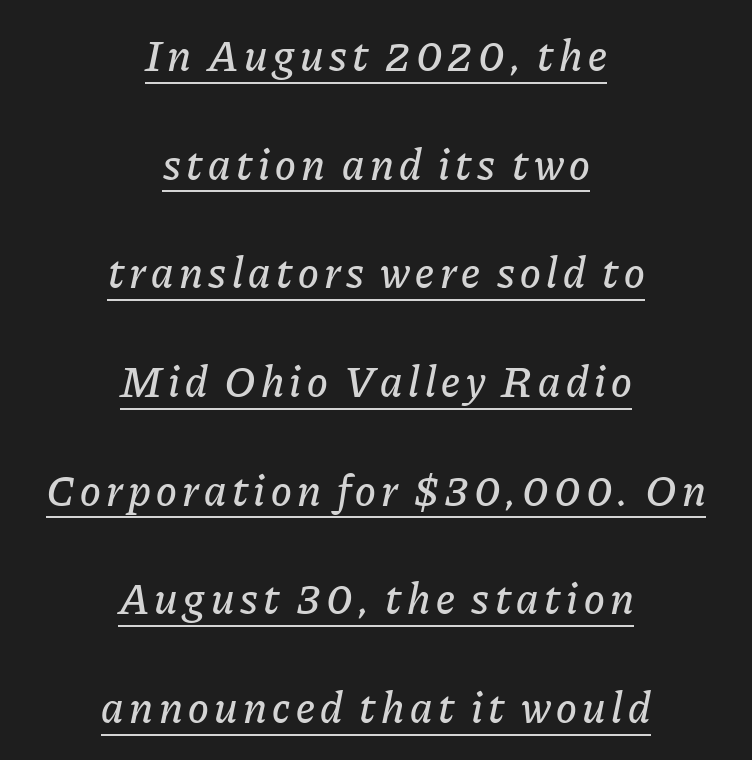
{"italic": "yes", "lean": "right", "slant_degrees": 11, "width": "normal", "stroke_contrast": "low", "x_height": "medium", "monospaced": "no", "underline": "yes", "align": "center", "line_spacing": "loose", "line_spacing_ratio": 2.47, "glyph_px": 44}
